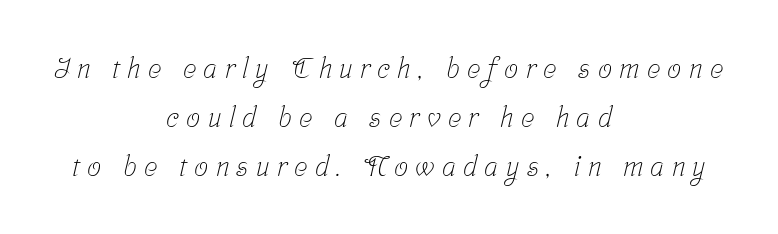
The image shows 28 px light, condensed serif type; set centered, line spacing 1.75x, unusually wide letter spacing (+0.26 em), not underlined; low stroke contrast and a medium x-height.
